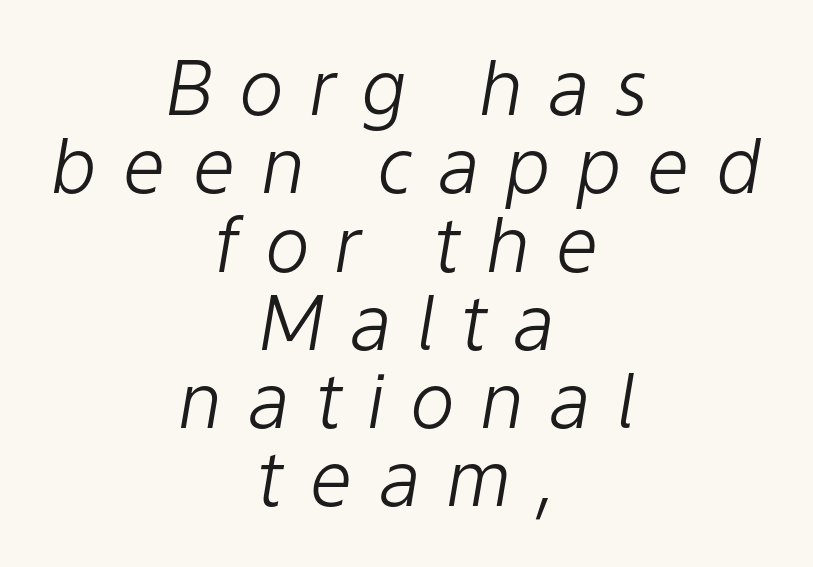
Q: Is the text bold? A: No.
Q: Is the text italic (slanted)? A: Yes, it leans right by about 9 degrees.
Q: Is the text underlined? A: No.
Q: How is the paragraph aligned? A: Centered.
Q: Is the spacing between letters normal or unusually wide? A: Unusually wide.
Q: Is the spacing between lines tight, normal or loose? A: Tight.
Q: Width (condensed, normal, or wide)? A: Normal.
Q: Stroke contrast? A: Low.
Q: x-height? A: Medium.
Q: Monospaced? A: No.
